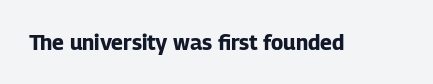
{"italic": "no", "bold": "yes", "underline": "no", "letter_spacing": "normal", "letter_spacing_em": 0.0, "glyph_px": 21}
